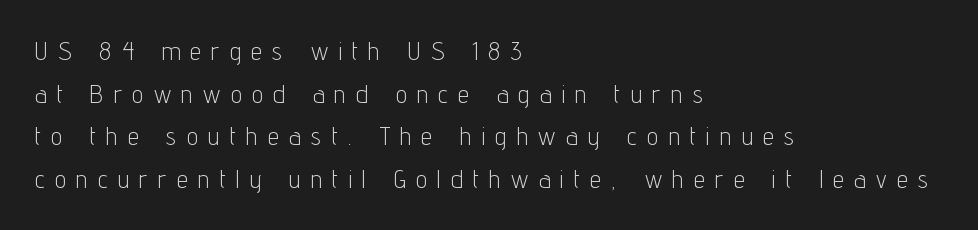
{"italic": "no", "bold": "no", "underline": "no", "align": "left", "line_spacing_ratio": 1.71, "letter_spacing": "wide", "letter_spacing_em": 0.42, "glyph_px": 25}
